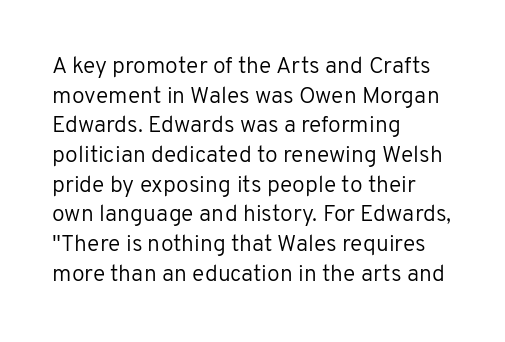
Q: Is the text bold? A: No.
Q: Is the text italic (slanted)? A: No, it is upright.
Q: Is the text underlined? A: No.
Q: How is the paragraph aligned? A: Left-aligned.
Q: Is the spacing between letters normal or unusually wide? A: Normal.
Q: Is the spacing between lines tight, normal or loose? A: Normal.
